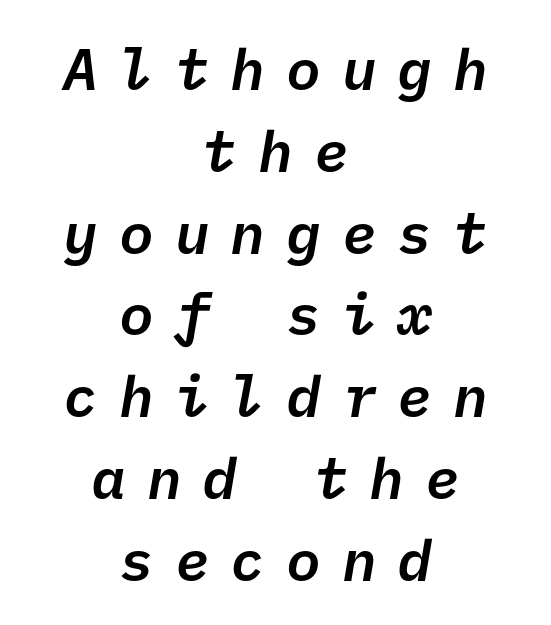
The paragraph has two soft edges and a firm central axis. Glance below the letters and you will spot only blank space. Spacing between characters has been opened up far beyond the box default. The letters carry no serifs — their stems end cleanly without finishing strokes. The passage shown stacks its lines at a standard gap. Notice the strokes are somewhat thickened but not fully heavy: this is a semibold.
